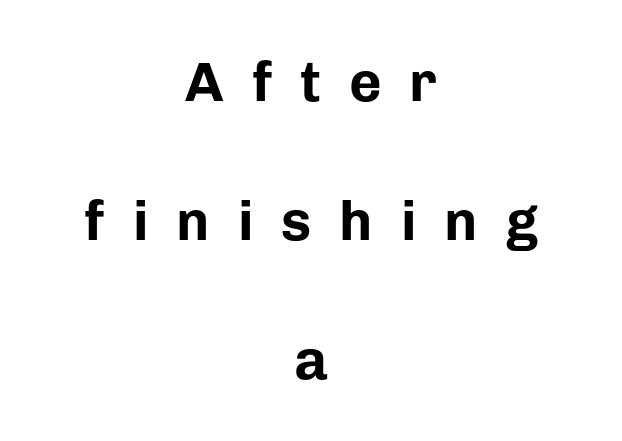
The image shows 56 px bold sans-serif type, upright; set centered, loose line spacing (2.48x), unusually wide letter spacing (+0.5 em), not underlined; low stroke contrast and a medium x-height.
